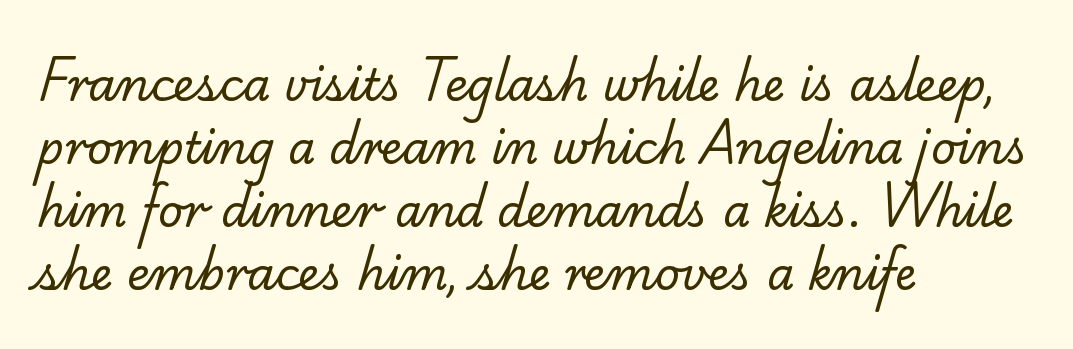
Each letter keeps its own natural width here, so spacing adapts to shape. The typesetter chose a ragged-right arrangement here. The weight tops out at a normal text grade. Characters follow at the spacing the type designer built in. Each new line begins a customary step beneath the previous one.
